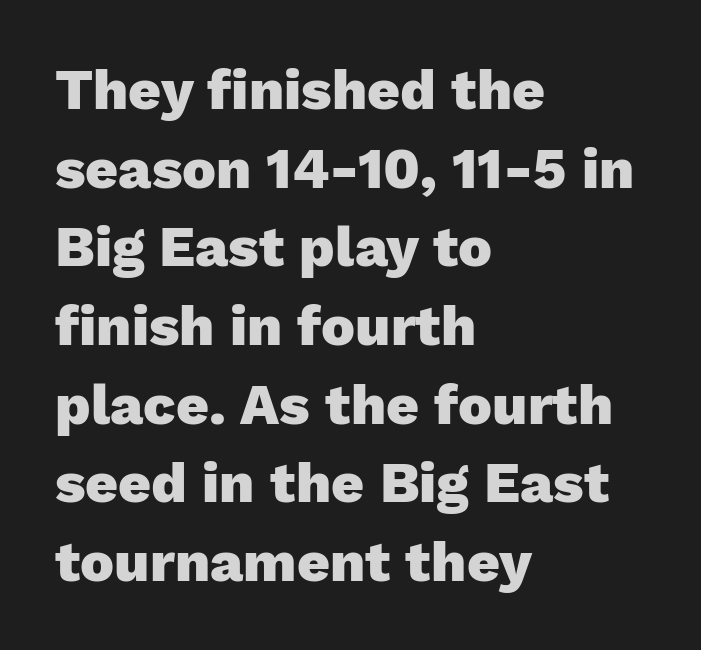
{"serif": "no", "italic": "no", "bold": "yes", "weight": "heavy", "width": "normal", "stroke_contrast": "low", "x_height": "medium", "monospaced": "no", "underline": "no", "align": "left", "line_spacing": "normal", "line_spacing_ratio": 1.38, "letter_spacing": "normal", "letter_spacing_em": 0.0, "glyph_px": 57}
